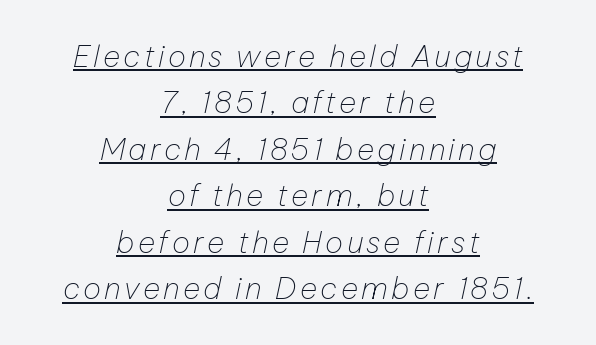
Q: Is the text bold? A: No.
Q: Is the text italic (slanted)? A: Yes, it leans right by about 12 degrees.
Q: Is the text underlined? A: Yes.
Q: How is the paragraph aligned? A: Centered.
Q: Is the spacing between lines tight, normal or loose? A: Normal.
Q: Width (condensed, normal, or wide)? A: Normal.
Q: Stroke contrast? A: Low.
Q: x-height? A: Medium.
Q: Monospaced? A: No.
